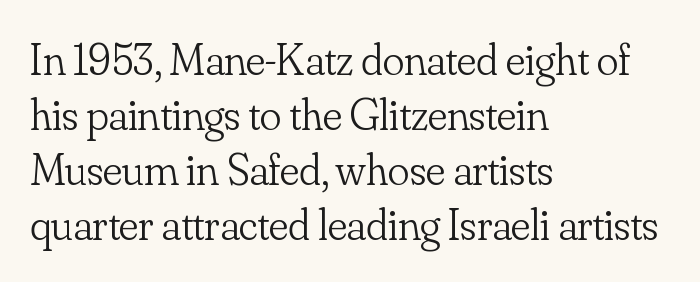
The image shows 45 px light serif type, upright; set left-aligned, line spacing 1.22x, normal letter spacing, not underlined; low stroke contrast and a small x-height.
